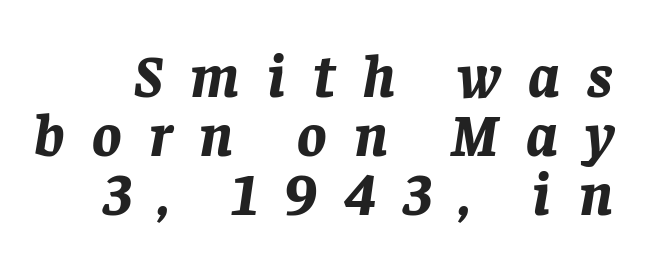
{"italic": "yes", "lean": "right", "slant_degrees": 8, "bold": "yes", "weight": "bold", "width": "normal", "stroke_contrast": "low", "x_height": "large", "monospaced": "no", "underline": "no", "line_spacing": "tight", "line_spacing_ratio": 0.97, "letter_spacing": "wide", "letter_spacing_em": 0.45, "glyph_px": 61}
